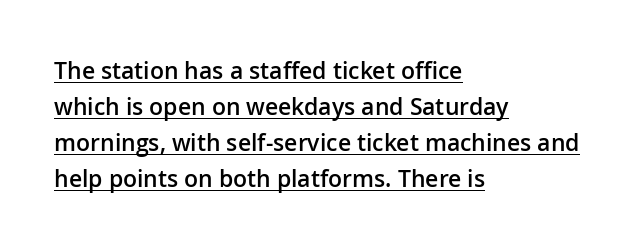
Q: Is the text bold? A: Semi-bold.
Q: Is the text italic (slanted)? A: No, it is upright.
Q: Is the text underlined? A: Yes.
Q: How is the paragraph aligned? A: Left-aligned.
Q: Is the spacing between letters normal or unusually wide? A: Normal.
Q: Is the spacing between lines tight, normal or loose? A: Normal.
